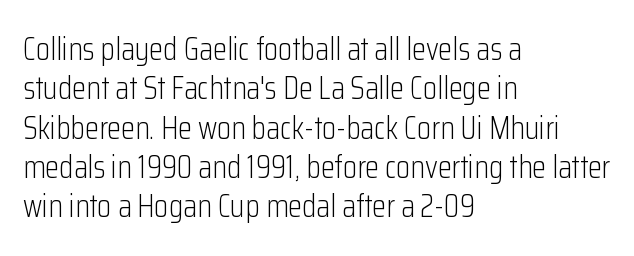
The image shows 32 px light, condensed sans-serif type, upright; set left-aligned, line spacing 1.23x, normal letter spacing, not underlined; low stroke contrast and a medium x-height.
